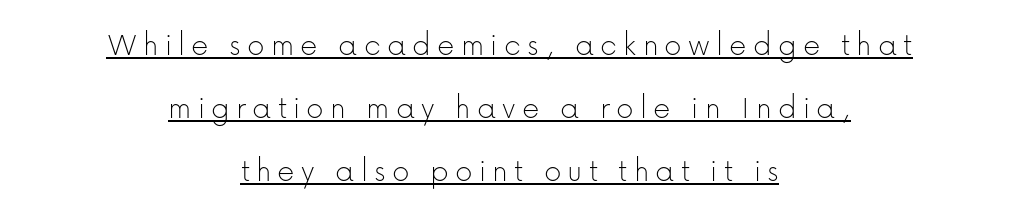
What kind of face is this? One without serifs — a sans. The face looks like a standard text weight, possibly lighter. It's the straight-up-and-down kind of type. In designer terms, the underline attribute is active on this setting. Each line is balanced around a shared central axis. Spacing verdict: proportional, widths tailored to each character.
